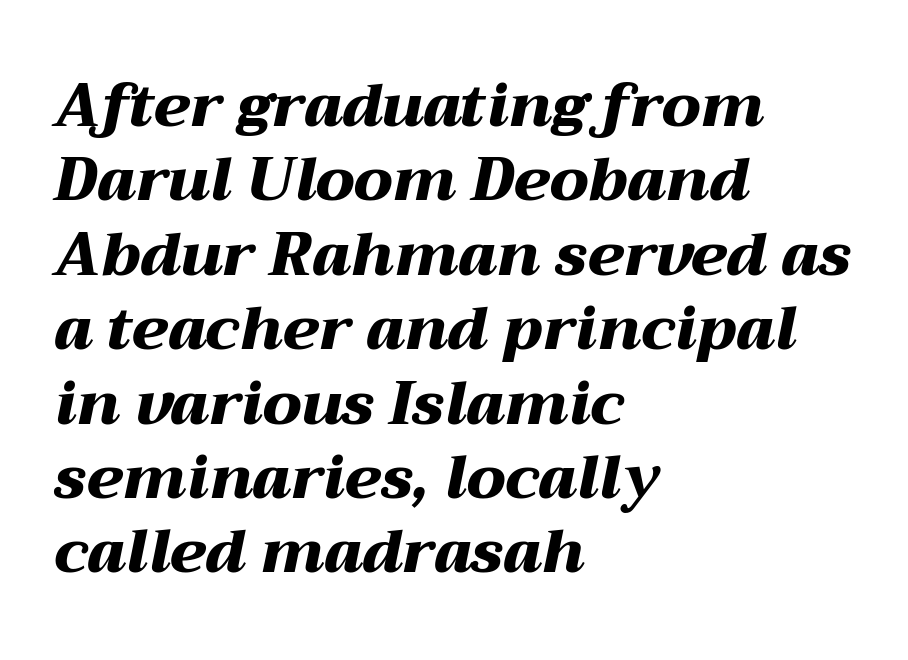
The face used here is proportionally spaced, like ordinary book or web type. Inter-character spacing is left at the font's built-in metrics. The font's italic variant was chosen for this text. Rule under the text: the space is simply empty. Notice how the passage keeps a crisp vertical edge on the left only. Heavy-handed strokes throughout: this text is bold.
